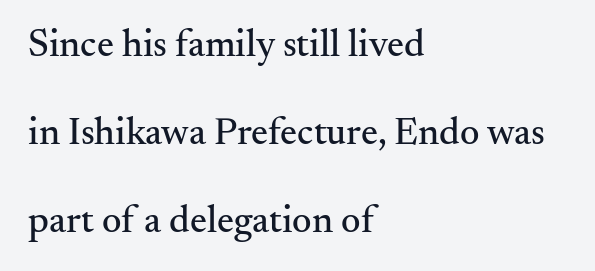
The image shows 38 px serif type, upright; set left-aligned, loose line spacing (2.31x), normal letter spacing, not underlined; medium stroke contrast and a small x-height.
